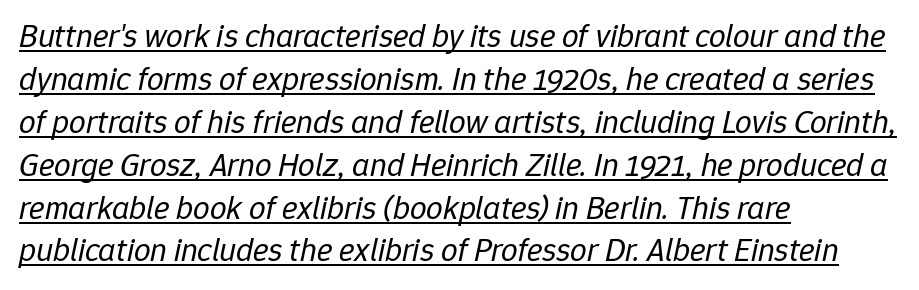
{"italic": "yes", "lean": "right", "slant_degrees": 12, "bold": "no", "weight": "regular", "width": "normal", "stroke_contrast": "low", "x_height": "medium", "monospaced": "no", "underline": "yes", "align": "left", "line_spacing": "normal", "line_spacing_ratio": 1.3, "letter_spacing": "normal", "letter_spacing_em": 0.0, "glyph_px": 33}
